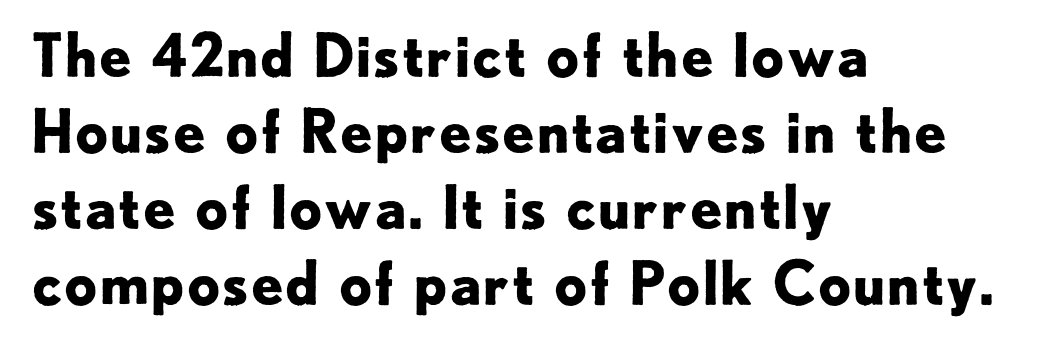
{"serif": "no", "italic": "no", "bold": "yes", "weight": "bold", "width": "normal", "stroke_contrast": "low", "x_height": "small", "monospaced": "no", "underline": "no", "align": "left", "line_spacing": "normal", "line_spacing_ratio": 1.29, "letter_spacing": "normal", "letter_spacing_em": 0.0, "glyph_px": 59}
